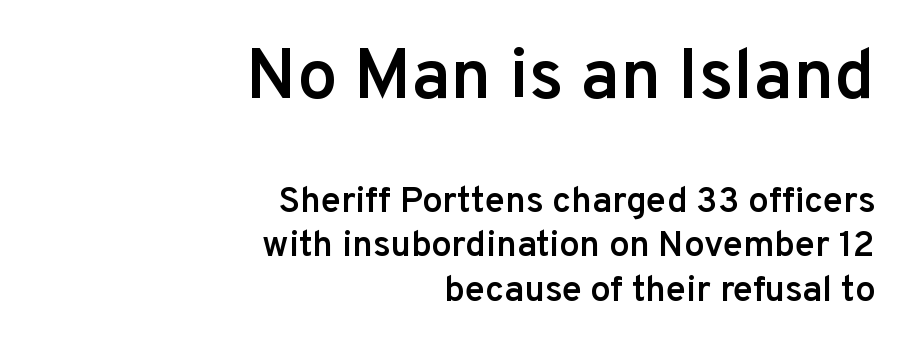
The image shows 71 px semibold sans-serif type, upright; set right-aligned, line spacing 1.24x, normal letter spacing, not underlined; the first (top) block is 1.97x larger; low stroke contrast and a medium x-height.
